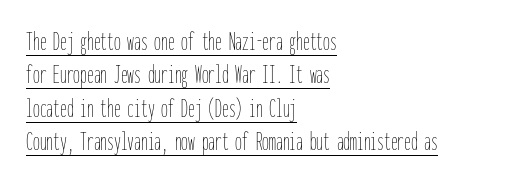
The image shows 27 px text type, upright; set left-aligned, line spacing 1.24x, normal letter spacing, underlined.
